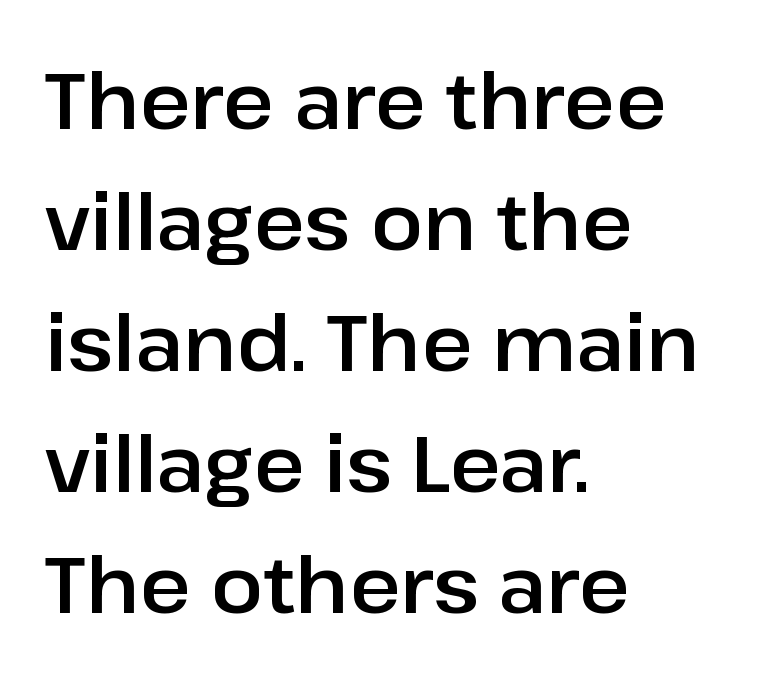
The image shows 78 px sans-serif type, upright; set left-aligned, normal line spacing (1.55x), normal letter spacing, not underlined; low stroke contrast and a medium x-height.
